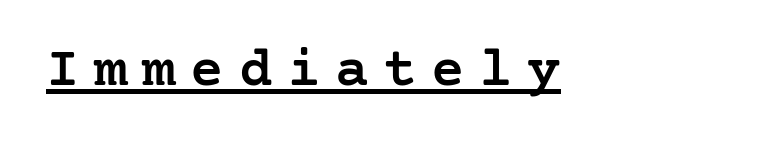
Q: Is the text bold? A: Semi-bold.
Q: Is the text italic (slanted)? A: No, it is upright.
Q: Is the typeface a serif or a sans-serif typeface? A: Serif.
Q: Is the text underlined? A: Yes.
Q: Is the spacing between letters normal or unusually wide? A: Unusually wide.
Q: Width (condensed, normal, or wide)? A: Normal.
Q: Stroke contrast? A: Low.
Q: x-height? A: Medium.
